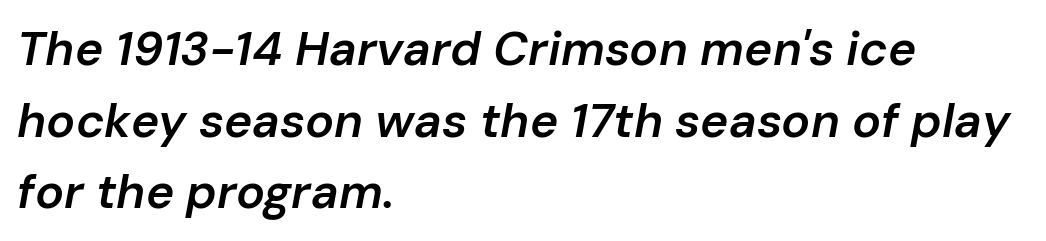
Q: Is the text bold? A: Semi-bold.
Q: Is the text italic (slanted)? A: Yes, it leans right by about 10 degrees.
Q: Is the text underlined? A: No.
Q: How is the paragraph aligned? A: Left-aligned.
Q: Is the spacing between letters normal or unusually wide? A: Normal.
Q: Is the spacing between lines tight, normal or loose? A: Normal.
Q: Width (condensed, normal, or wide)? A: Normal.
Q: Stroke contrast? A: Low.
Q: x-height? A: Medium.
Q: Monospaced? A: No.
